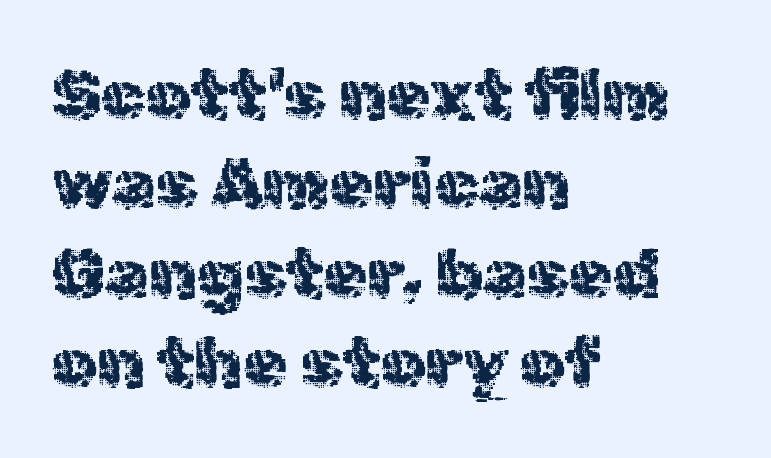
The image shows 71 px regular-weight sans-serif type, upright; set left-aligned, normal line spacing (1.26x), normal letter spacing, not underlined; a medium x-height.
